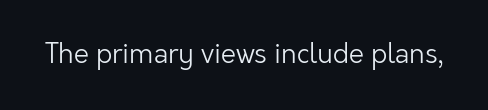
Has an underline been added? It has not. The type is set solid horizontally, with unmodified tracking. The characters are drawn with everyday or finer stroke widths. Every character sits straight up, as roman type does.
